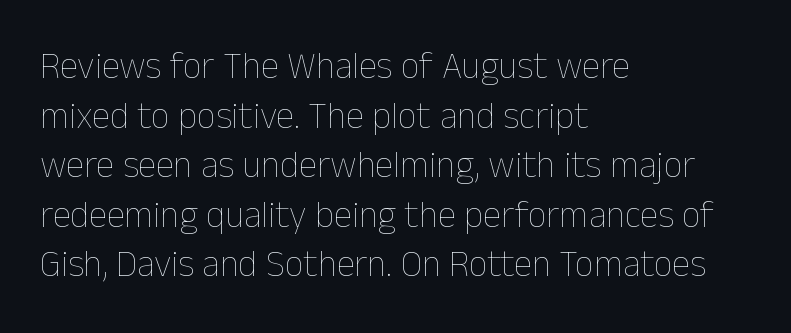
Stems and bowls with no extra thickness — not bold. Successive baselines arrive at the customary interval. The gaps between neighbouring characters are ordinary and unremarkable. Every stem runs plumb, perpendicular to the baseline.
